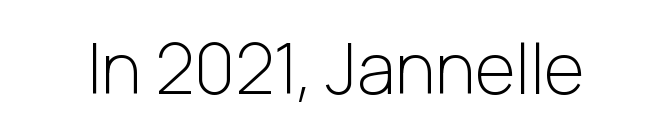
Tracking value appears to be zero — textbook default spacing. In terms of posture, this sample is upright. You can tell from the bare stems that sans-serif type was used. The space beneath each line is pristine and unruled.
